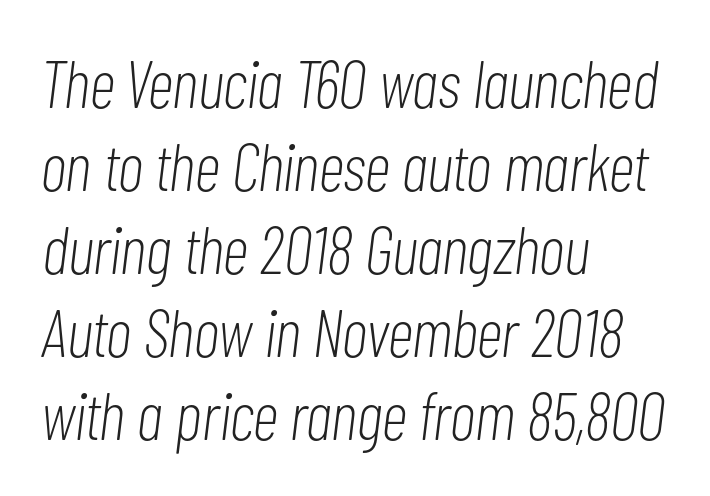
{"italic": "yes", "lean": "right", "slant_degrees": 7, "bold": "no", "weight": "light", "width": "condensed", "stroke_contrast": "low", "x_height": "medium", "monospaced": "no", "underline": "no", "align": "left", "line_spacing_ratio": 1.24, "letter_spacing": "normal", "letter_spacing_em": 0.0, "glyph_px": 67}
